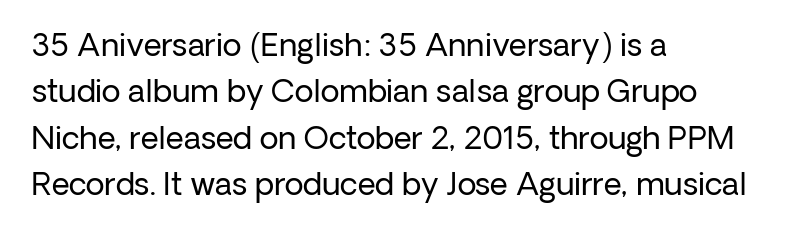
The image shows 31 px regular-weight sans-serif type, upright; set left-aligned, normal line spacing (1.5x), normal letter spacing, not underlined; low stroke contrast and a medium x-height.
